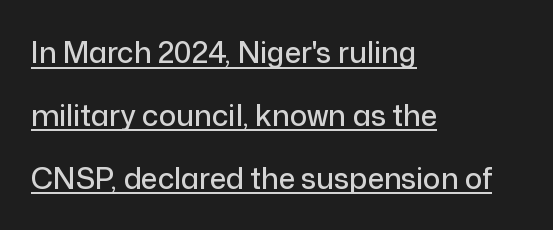
Q: Is the text italic (slanted)? A: No, it is upright.
Q: Is the typeface a serif or a sans-serif typeface? A: Sans-serif.
Q: Is the text underlined? A: Yes.
Q: How is the paragraph aligned? A: Left-aligned.
Q: Is the spacing between letters normal or unusually wide? A: Normal.
Q: Is the spacing between lines tight, normal or loose? A: Loose.
Q: Width (condensed, normal, or wide)? A: Normal.
Q: Stroke contrast? A: Low.
Q: x-height? A: Medium.
Q: Monospaced? A: No.
